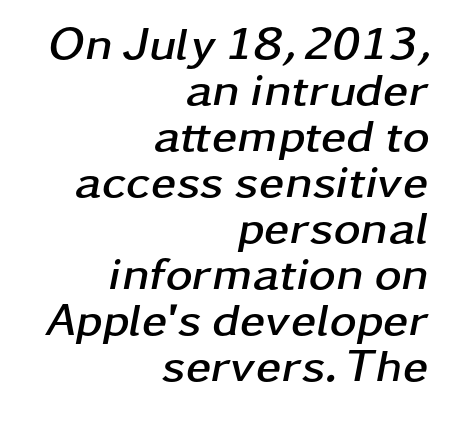
Q: Is the text bold? A: Yes.
Q: Is the text italic (slanted)? A: Yes, it leans right by about 11 degrees.
Q: Is the text underlined? A: No.
Q: How is the paragraph aligned? A: Right-aligned.
Q: Is the spacing between letters normal or unusually wide? A: Normal.
Q: Is the spacing between lines tight, normal or loose? A: Tight.
Q: Width (condensed, normal, or wide)? A: Wide.
Q: Stroke contrast? A: Low.
Q: x-height? A: Medium.
Q: Monospaced? A: No.
